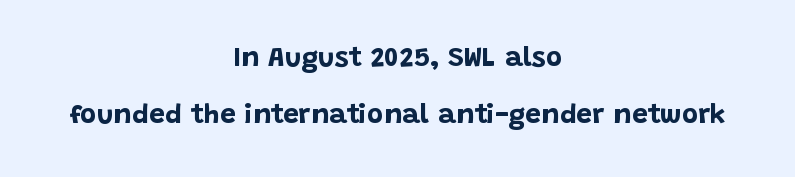
The image shows 28 px bold sans-serif type, upright; set centered, loose line spacing (2.05x), normal letter spacing, not underlined; low stroke contrast and a large x-height.
